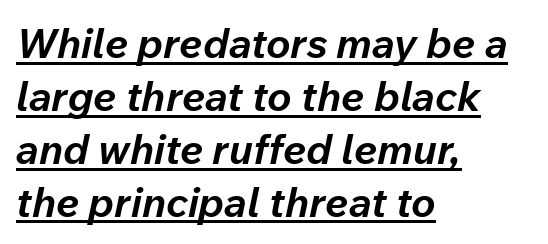
The image shows 41 px bold type, italic (leaning right); set left-aligned, normal line spacing (1.29x), normal letter spacing, underlined; low stroke contrast and a medium x-height.
